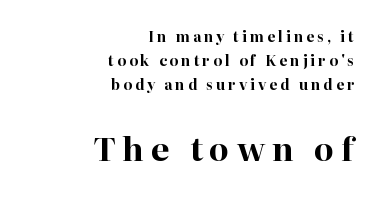
{"serif": "yes", "italic": "no", "bold": "yes", "weight": "bold", "width": "normal", "stroke_contrast": "high", "x_height": "medium", "monospaced": "no", "underline": "no", "align": "right", "line_spacing_ratio": 1.73, "letter_spacing": "wide", "letter_spacing_em": 0.22, "larger_block": "second", "size_ratio": 2.29, "glyph_px": 32}
